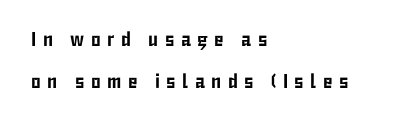
The image shows 20 px text type, upright; set left-aligned, loose line spacing (2.08x), unusually wide letter spacing (+0.32 em), not underlined.
